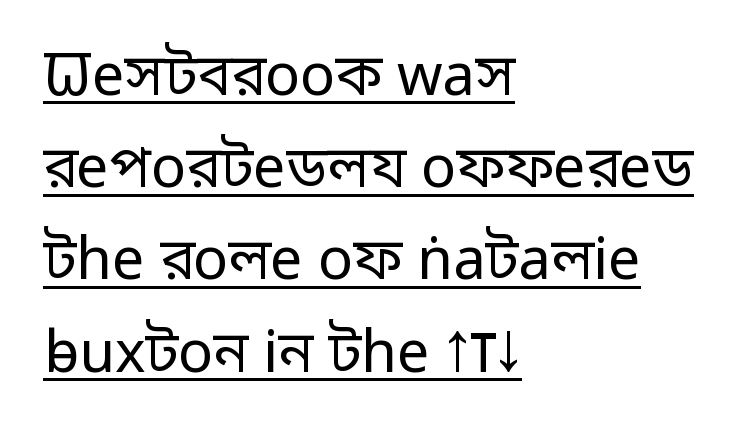
Q: Is the text bold? A: No.
Q: Is the text italic (slanted)? A: No, it is upright.
Q: Is the typeface a serif or a sans-serif typeface? A: Sans-serif.
Q: Is the text underlined? A: Yes.
Q: How is the paragraph aligned? A: Left-aligned.
Q: Is the spacing between letters normal or unusually wide? A: Normal.
Q: Is the spacing between lines tight, normal or loose? A: Normal.
Q: Width (condensed, normal, or wide)? A: Normal.
Q: Stroke contrast? A: Low.
Q: x-height? A: Medium.
Q: Monospaced? A: No.
